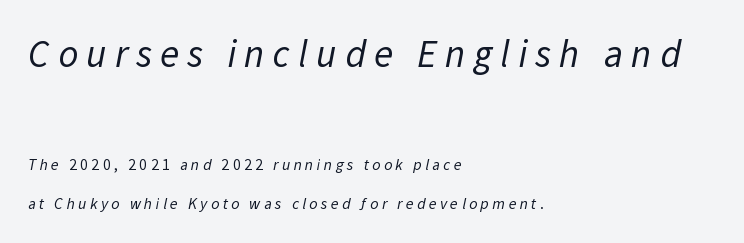
Bigger letters appear in the top chunk; the bottom chunk is reduced. These lines have a slow, spaced-out rhythm from letter to letter. Type without underlining. Here the designer chose a conventional face with non-uniform glyph widths. Interline gaps are noticeably wide in this sample. One-word summary of the alignment: left.
